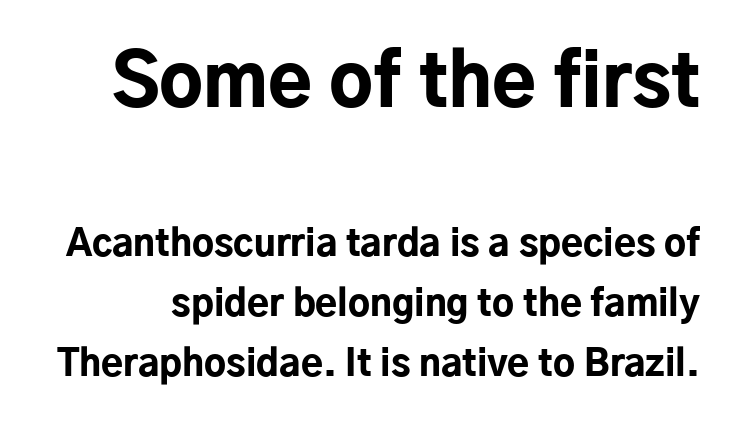
Q: Is the text bold? A: Yes.
Q: Is the text italic (slanted)? A: No, it is upright.
Q: Is the typeface a serif or a sans-serif typeface? A: Sans-serif.
Q: Is the text underlined? A: No.
Q: Is the spacing between letters normal or unusually wide? A: Normal.
Q: Is the spacing between lines tight, normal or loose? A: Normal.
Q: Which block of text is set in a larger size, the first (top) or the second (bottom)? A: The first (top) one.
Q: Width (condensed, normal, or wide)? A: Normal.
Q: Stroke contrast? A: Low.
Q: x-height? A: Medium.
Q: Monospaced? A: No.
